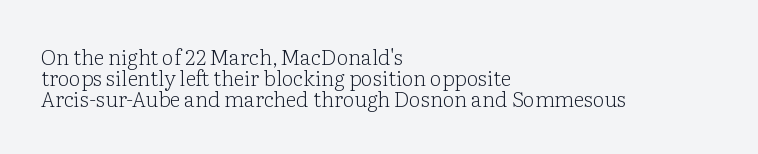
This is not heavy type; no bold has been used. The block of text is dense from top to bottom, with scant space between rows. Designer's note — italics off, roman on. Caption: standard tracking, unaltered. Rule under the text: the space is simply empty.
